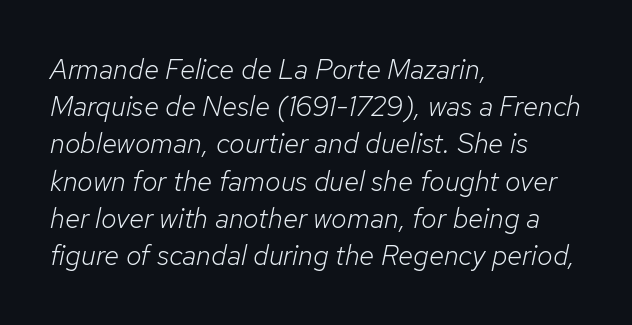
The image shows 28 px light type, italic (leaning right); set left-aligned, normal line spacing (1.33x), normal letter spacing, not underlined; low stroke contrast and a medium x-height.
